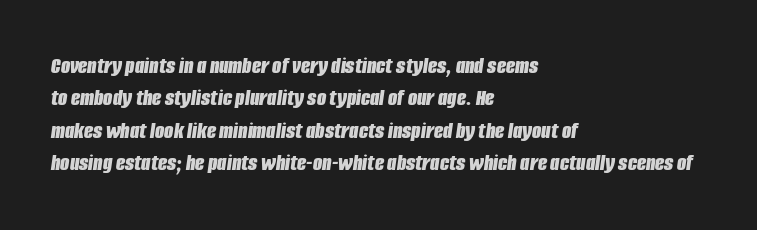
Q: Is the text bold? A: Yes.
Q: Is the text italic (slanted)? A: Yes, it leans right by about 8 degrees.
Q: Is the text underlined? A: No.
Q: How is the paragraph aligned? A: Left-aligned.
Q: Is the spacing between letters normal or unusually wide? A: Normal.
Q: Is the spacing between lines tight, normal or loose? A: Normal.
